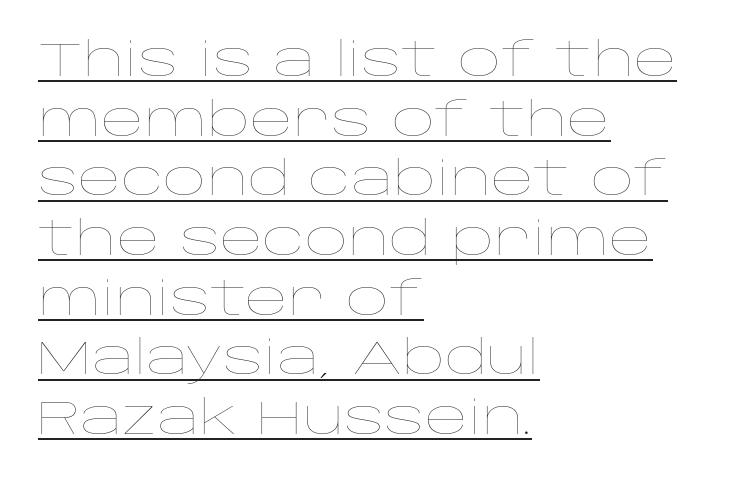
The image shows 47 px thin, wide type, upright; set left-aligned, normal line spacing (1.27x), normal letter spacing, underlined; low stroke contrast and a large x-height.
